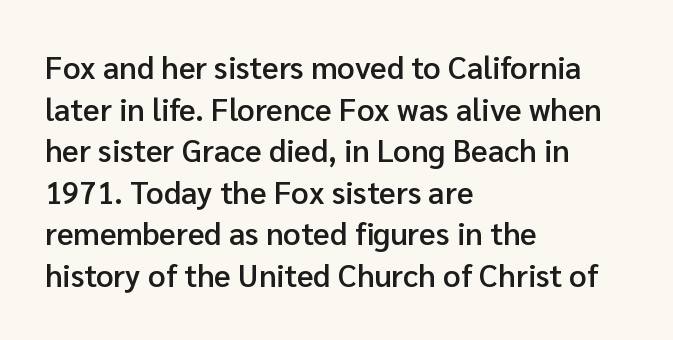
The image shows 31 px semibold sans-serif type, upright; set left-aligned, normal line spacing (1.34x), normal letter spacing, not underlined; low stroke contrast and a medium x-height.
